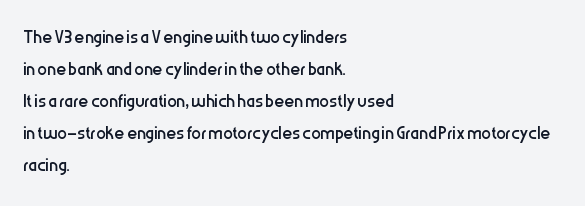
{"italic": "no", "bold": "no", "underline": "no", "align": "left", "line_spacing": "normal", "line_spacing_ratio": 1.33, "letter_spacing": "normal", "letter_spacing_em": 0.0, "glyph_px": 24}
